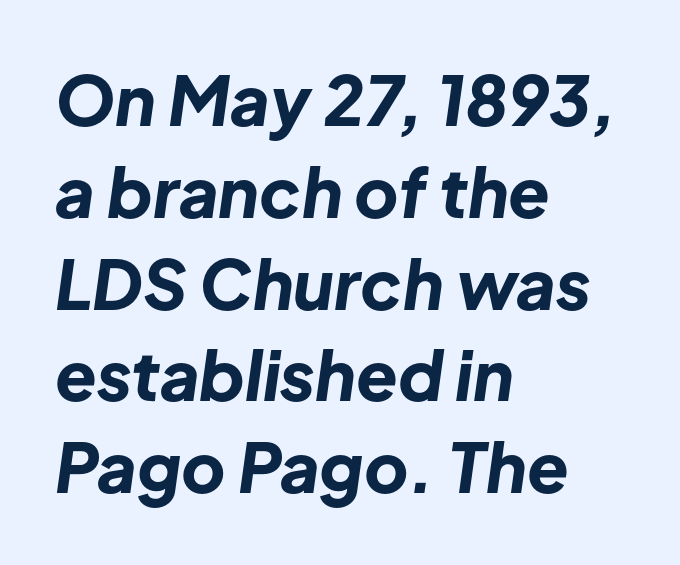
{"italic": "yes", "lean": "right", "slant_degrees": 8, "bold": "yes", "weight": "bold", "width": "normal", "stroke_contrast": "low", "x_height": "medium", "monospaced": "no", "underline": "no", "align": "left", "line_spacing": "normal", "line_spacing_ratio": 1.35, "letter_spacing": "normal", "letter_spacing_em": 0.0, "glyph_px": 68}
